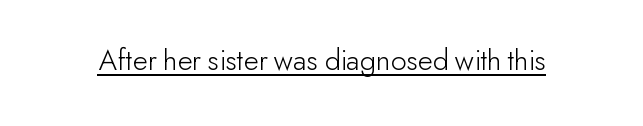
The image shows 31 px light sans-serif type, upright; set normal letter spacing, underlined; low stroke contrast and a small x-height.
